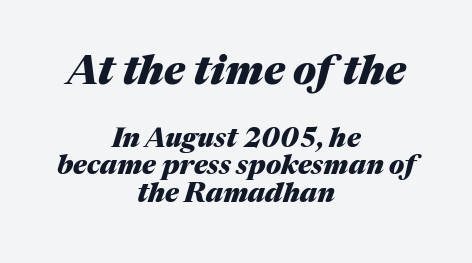
The image shows 41 px heavy type, italic (leaning right); set centered, tight line spacing (1.01x), normal letter spacing, not underlined; the first (top) block is 1.52x larger; medium stroke contrast and a medium x-height.
